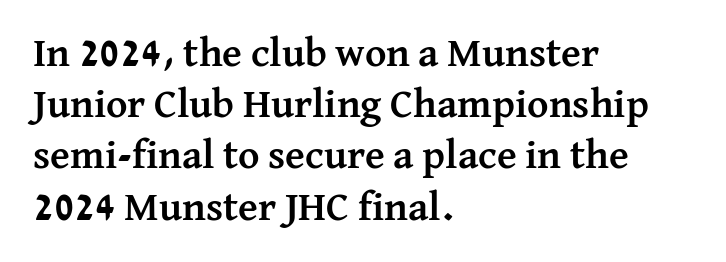
{"serif": "yes", "italic": "no", "bold": "yes", "weight": "semibold", "width": "normal", "stroke_contrast": "medium", "x_height": "medium", "monospaced": "no", "underline": "no", "align": "left", "line_spacing": "normal", "line_spacing_ratio": 1.25, "letter_spacing": "normal", "letter_spacing_em": 0.0, "glyph_px": 41}
